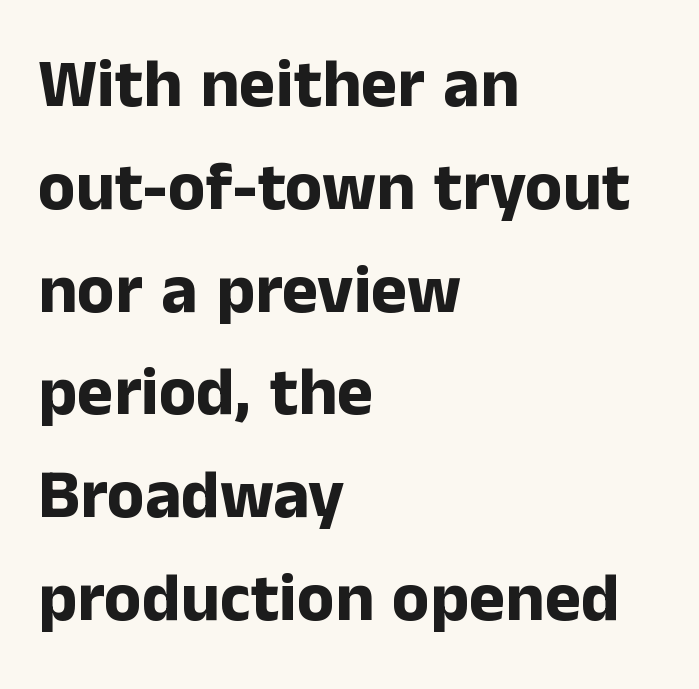
The image shows 69 px bold sans-serif type, upright; set left-aligned, normal line spacing (1.49x), normal letter spacing, not underlined; low stroke contrast and a medium x-height.
